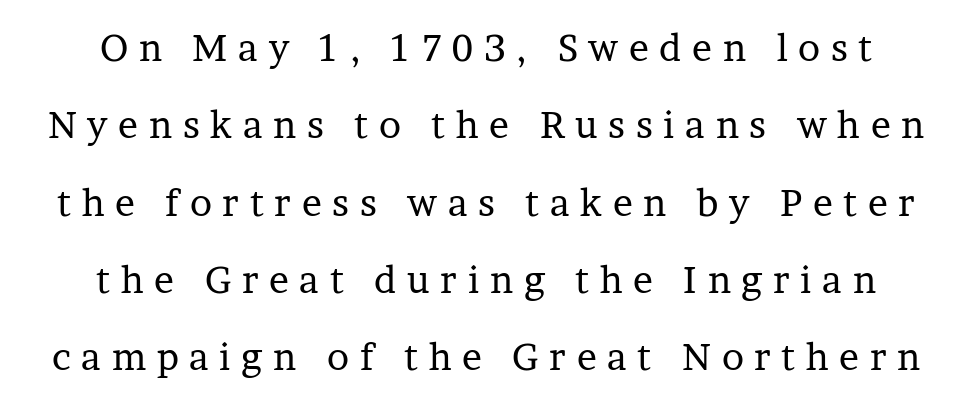
Underline: absent. Each letter keeps its own natural width here, so spacing adapts to shape. Caption: expanded tracking, letters set apart. A quiet, ordinary-to-light weight characterises the typeface. Notice how the passage keeps no hard edge, just a central spine.
